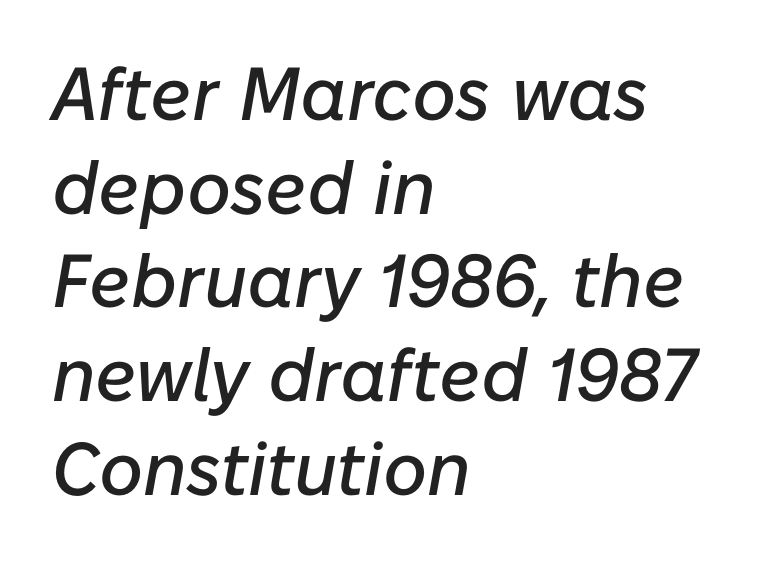
Quick note: italic. Underlining? Definitely not there. The space between consecutive lines is moderate. Horizontal alignment here is leftward, the default for most running prose. Glyph-to-glyph distance matches everyday printed text. These lines are rendered in a variable-pitch font.
